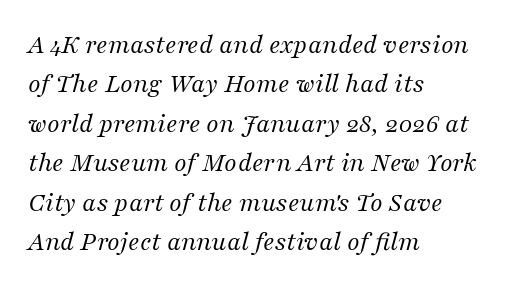
Q: Is the text bold? A: No.
Q: Is the text italic (slanted)? A: Yes, it leans right by about 16 degrees.
Q: Is the typeface a serif or a sans-serif typeface? A: Serif.
Q: Is the text underlined? A: No.
Q: How is the paragraph aligned? A: Left-aligned.
Q: Is the spacing between letters normal or unusually wide? A: Normal.
Q: Is the spacing between lines tight, normal or loose? A: Normal.
Q: Width (condensed, normal, or wide)? A: Normal.
Q: Stroke contrast? A: Medium.
Q: x-height? A: Medium.
Q: Monospaced? A: No.
